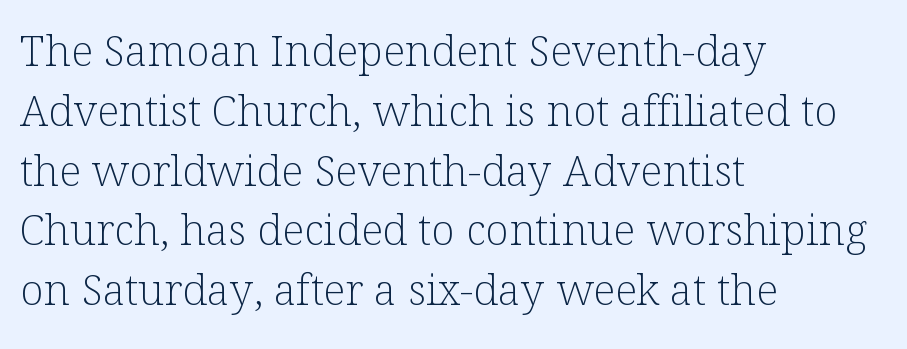
Q: Is the text bold? A: No.
Q: Is the text italic (slanted)? A: No, it is upright.
Q: Is the typeface a serif or a sans-serif typeface? A: Serif.
Q: Is the text underlined? A: No.
Q: How is the paragraph aligned? A: Left-aligned.
Q: Is the spacing between letters normal or unusually wide? A: Normal.
Q: Is the spacing between lines tight, normal or loose? A: Normal.
Q: Width (condensed, normal, or wide)? A: Normal.
Q: Stroke contrast? A: Low.
Q: x-height? A: Medium.
Q: Monospaced? A: No.
